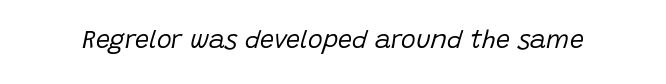
{"italic": "yes", "lean": "right", "slant_degrees": 15, "bold": "no", "underline": "no", "letter_spacing": "normal", "letter_spacing_em": 0.0, "glyph_px": 25}
